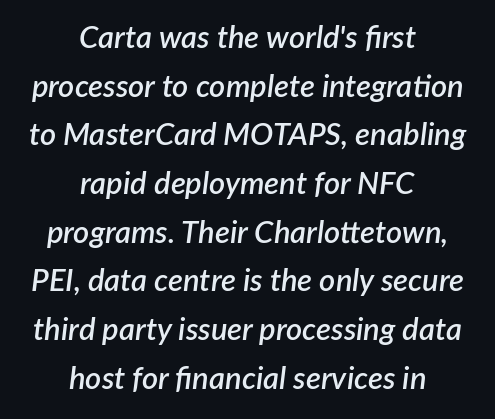
The image shows 31 px semibold type, italic (leaning right); set centered, normal line spacing (1.57x), normal letter spacing, not underlined; low stroke contrast and a medium x-height.
